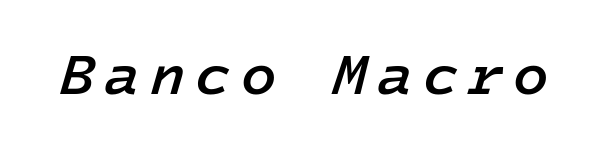
A bare baseline throughout the passage. Quick note: italic. Set as a demibold, roughly 600 on the weight scale.
